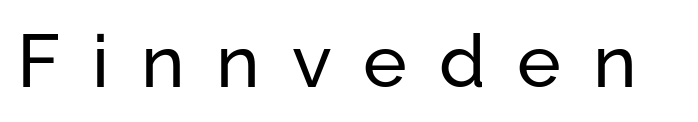
Q: Is the text italic (slanted)? A: No, it is upright.
Q: Is the typeface a serif or a sans-serif typeface? A: Sans-serif.
Q: Is the text underlined? A: No.
Q: Is the spacing between letters normal or unusually wide? A: Unusually wide.
Q: Width (condensed, normal, or wide)? A: Normal.
Q: Stroke contrast? A: Low.
Q: x-height? A: Medium.
Q: Monospaced? A: No.
